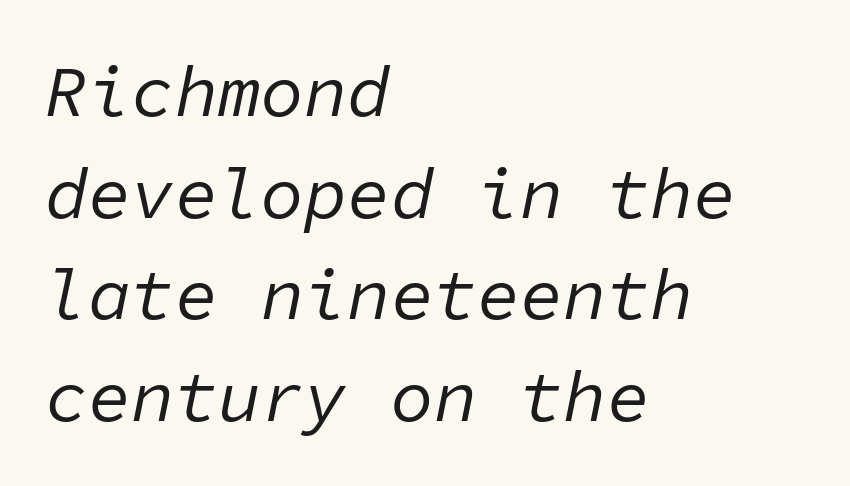
Q: Is the text bold? A: No.
Q: Is the text italic (slanted)? A: Yes, it leans right by about 11 degrees.
Q: Is the text underlined? A: No.
Q: How is the paragraph aligned? A: Left-aligned.
Q: Is the spacing between letters normal or unusually wide? A: Normal.
Q: Is the spacing between lines tight, normal or loose? A: Normal.
Q: Width (condensed, normal, or wide)? A: Normal.
Q: Stroke contrast? A: Low.
Q: x-height? A: Medium.
Q: Monospaced? A: Yes.
